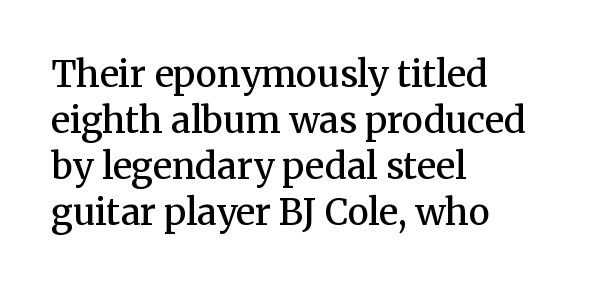
The image shows 36 px semibold serif type, upright; set left-aligned, normal line spacing (1.28x), normal letter spacing, not underlined; medium stroke contrast and a medium x-height.
